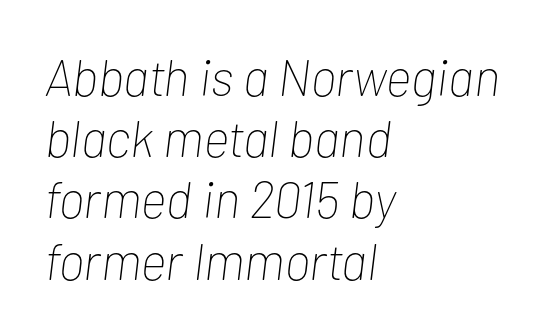
{"italic": "yes", "lean": "right", "slant_degrees": 7, "bold": "no", "weight": "thin", "width": "condensed", "stroke_contrast": "low", "x_height": "medium", "monospaced": "no", "underline": "no", "align": "left", "line_spacing_ratio": 1.2, "letter_spacing": "normal", "letter_spacing_em": 0.0, "glyph_px": 51}
